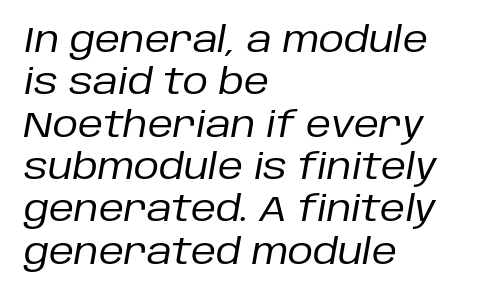
Where is the straight margin? On the left. Tracking value appears to be zero — textbook default spacing. The face used here is proportionally spaced, like ordinary book or web type. The font sits on the lighter half of the weight spectrum, regular included.
